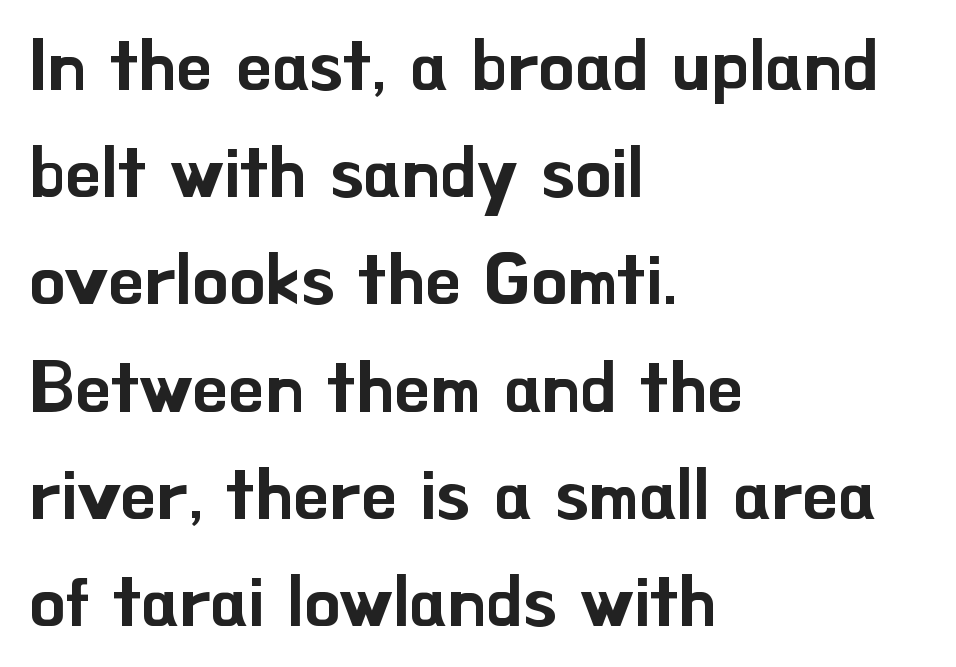
The image shows 71 px sans-serif type, upright; set left-aligned, normal line spacing (1.51x), normal letter spacing, not underlined; low stroke contrast and a small x-height.
